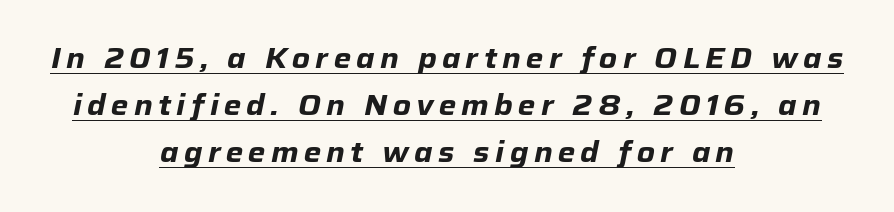
The image shows 28 px heavy type, italic (leaning right); set centered, normal line spacing (1.68x), underlined; low stroke contrast and a medium x-height.
